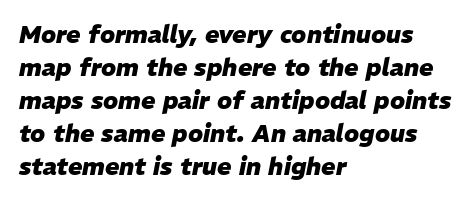
{"italic": "yes", "lean": "right", "slant_degrees": 11, "bold": "yes", "underline": "no", "align": "left", "line_spacing": "normal", "line_spacing_ratio": 1.38, "letter_spacing": "normal", "letter_spacing_em": 0.0, "glyph_px": 24}
